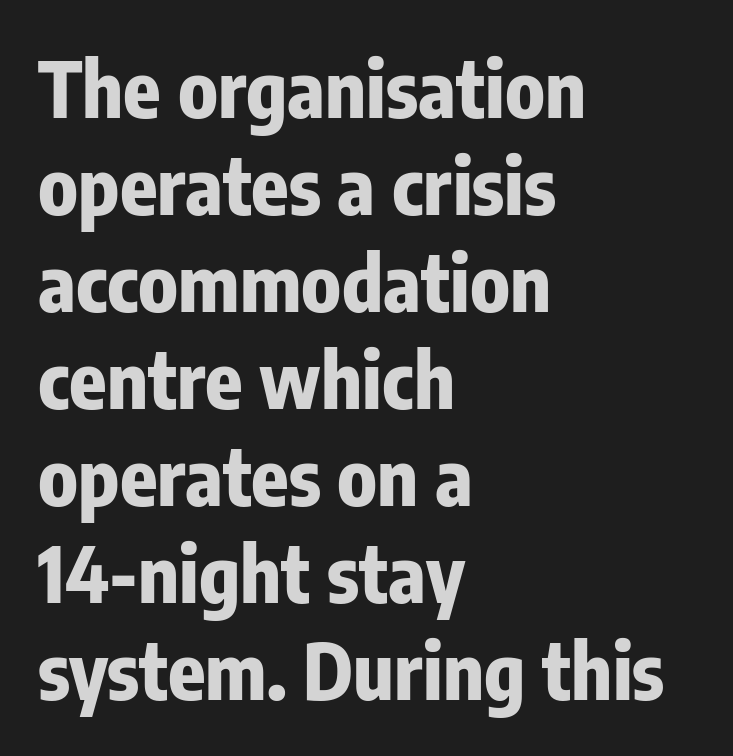
Q: Is the text bold? A: Yes.
Q: Is the text italic (slanted)? A: No, it is upright.
Q: Is the typeface a serif or a sans-serif typeface? A: Sans-serif.
Q: Is the text underlined? A: No.
Q: How is the paragraph aligned? A: Left-aligned.
Q: Is the spacing between letters normal or unusually wide? A: Normal.
Q: Is the spacing between lines tight, normal or loose? A: Normal.
Q: Width (condensed, normal, or wide)? A: Condensed.
Q: Stroke contrast? A: Low.
Q: x-height? A: Medium.
Q: Monospaced? A: No.
